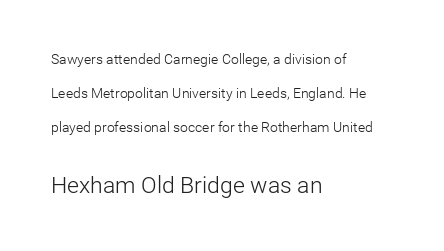
This layout puts the modest block above and the oversized block below. The letters stand upright; this is a roman face. Loosely led — the rows are spread out. In terms of letterspacing, this is plain default setting.
